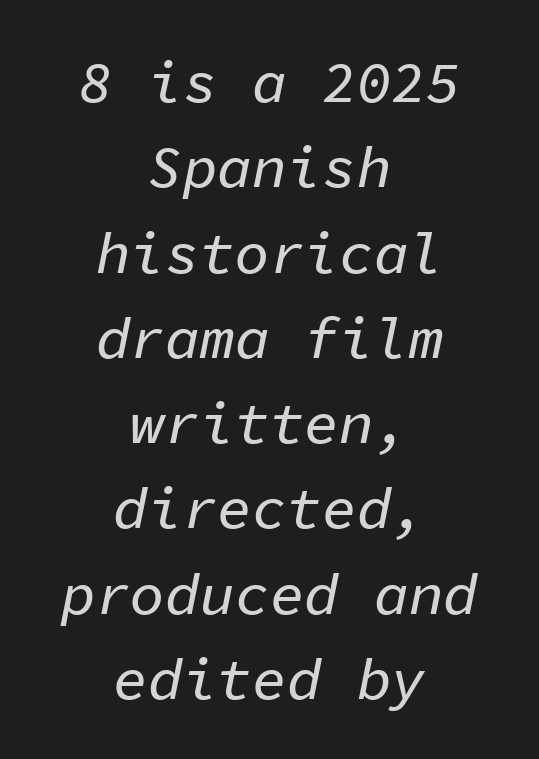
Notice how descenders clear the ascenders below comfortably — that's standard leading. Lines of text with bare space underneath. Nothing unusual about the tracking: characters are spaced as the font intends. This is oblique type, the kind used for emphasis or titles. The text block is weighted toward neither margin, spreading evenly from the middle. Do the characters align in a grid? Yes, the font is monospaced.
